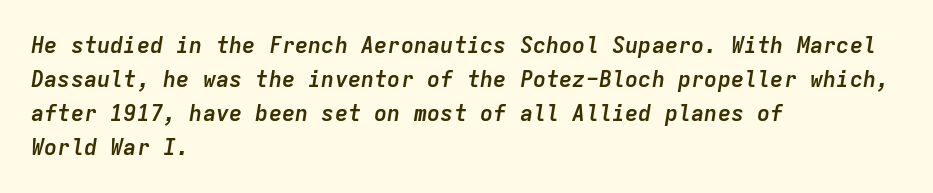
The image shows 22 px bold type, italic (leaning right); set left-aligned, normal line spacing (1.54x), normal letter spacing, not underlined.
